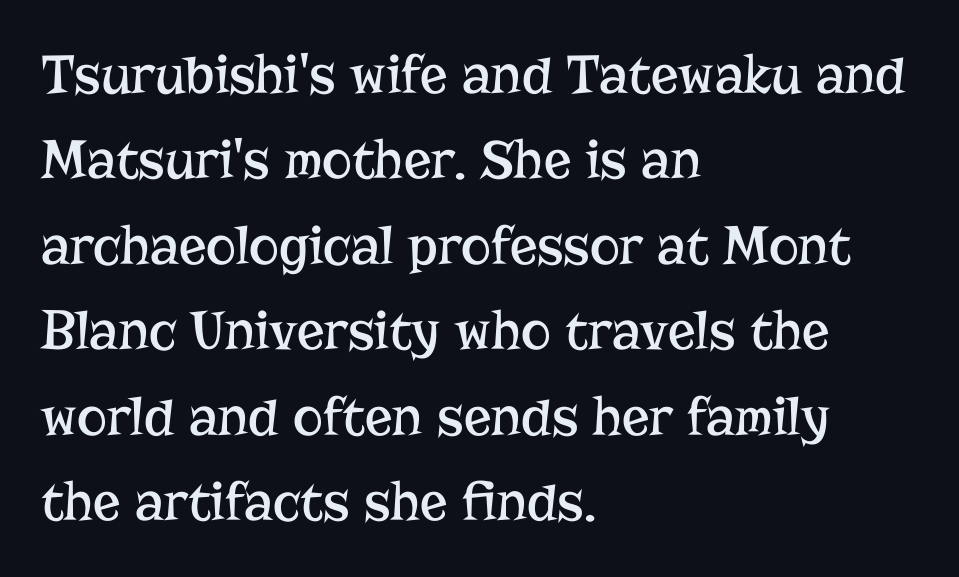
{"serif": "yes", "italic": "no", "bold": "no", "weight": "regular", "width": "normal", "stroke_contrast": "low", "x_height": "medium", "monospaced": "no", "underline": "no", "align": "left", "line_spacing": "normal", "line_spacing_ratio": 1.5, "letter_spacing": "normal", "letter_spacing_em": 0.0, "glyph_px": 57}
